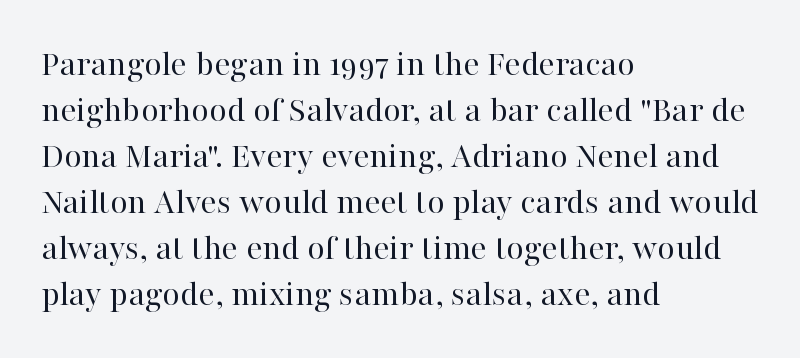
The letters sit at their default tracking, neither squeezed nor spread. Underline: absent. The face used here is proportionally spaced, like ordinary book or web type. Ink coverage per letter is moderate at most.
